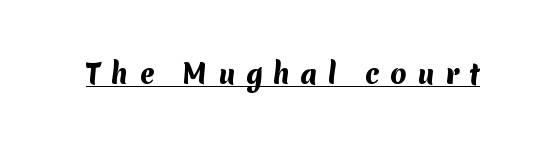
Q: Is the text bold? A: Yes.
Q: Is the text underlined? A: Yes.
Q: Is the spacing between letters normal or unusually wide? A: Unusually wide.
